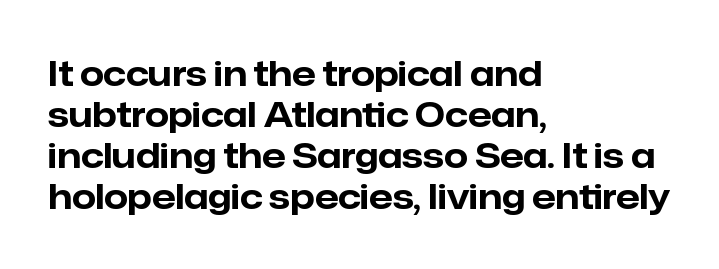
Q: Is the text bold? A: Yes.
Q: Is the text italic (slanted)? A: No, it is upright.
Q: Is the typeface a serif or a sans-serif typeface? A: Sans-serif.
Q: Is the text underlined? A: No.
Q: How is the paragraph aligned? A: Left-aligned.
Q: Is the spacing between letters normal or unusually wide? A: Normal.
Q: Width (condensed, normal, or wide)? A: Normal.
Q: Stroke contrast? A: Low.
Q: x-height? A: Medium.
Q: Monospaced? A: No.
